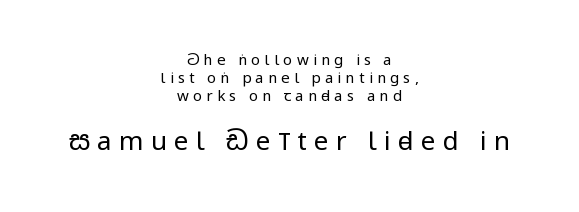
Posture: upright roman. The gaps between neighbouring characters are conspicuously large. Heft: none added — not bold. Decoration check: the copy has no underline. Both edges are ragged and mirror each other, which tells us the setting is centered.
